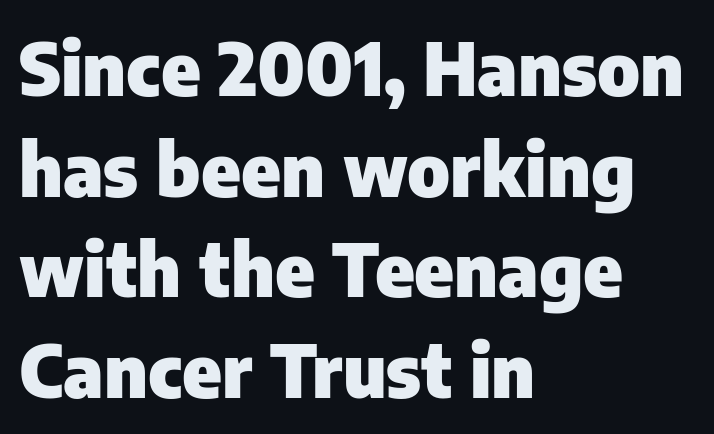
Q: Is the text bold? A: Yes.
Q: Is the text italic (slanted)? A: No, it is upright.
Q: Is the typeface a serif or a sans-serif typeface? A: Sans-serif.
Q: Is the text underlined? A: No.
Q: How is the paragraph aligned? A: Left-aligned.
Q: Is the spacing between letters normal or unusually wide? A: Normal.
Q: Is the spacing between lines tight, normal or loose? A: Normal.
Q: Width (condensed, normal, or wide)? A: Normal.
Q: Stroke contrast? A: Low.
Q: x-height? A: Medium.
Q: Monospaced? A: No.
